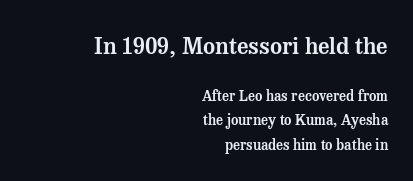
The image shows 23 px text type, upright; set right-aligned, line spacing 1.73x, normal letter spacing, not underlined; the first (top) block is 1.64x larger.
